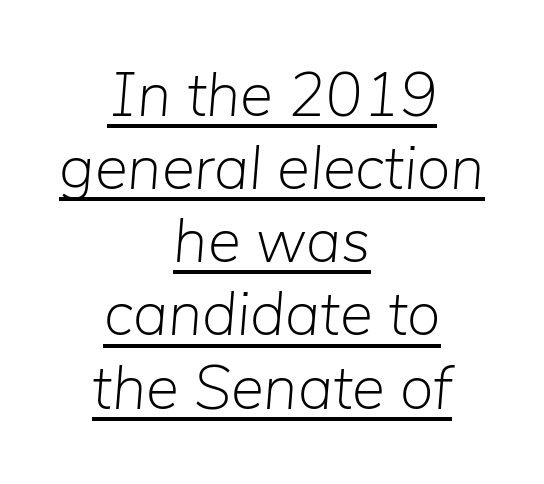
{"italic": "yes", "lean": "right", "slant_degrees": 5, "bold": "no", "weight": "light", "width": "normal", "stroke_contrast": "low", "x_height": "medium", "monospaced": "no", "underline": "yes", "align": "center", "line_spacing_ratio": 1.18, "letter_spacing": "normal", "letter_spacing_em": 0.0, "glyph_px": 62}
